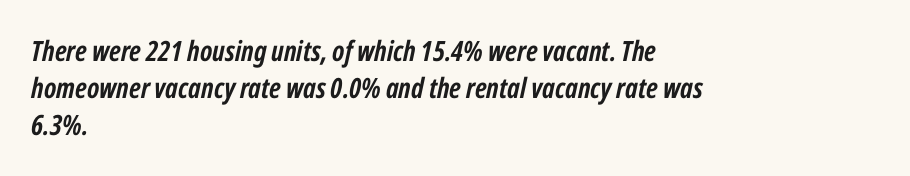
{"italic": "yes", "lean": "right", "slant_degrees": 12, "bold": "yes", "weight": "semibold", "width": "condensed", "stroke_contrast": "low", "x_height": "medium", "monospaced": "no", "underline": "no", "align": "left", "line_spacing": "normal", "line_spacing_ratio": 1.33, "letter_spacing": "normal", "letter_spacing_em": 0.0, "glyph_px": 28}
